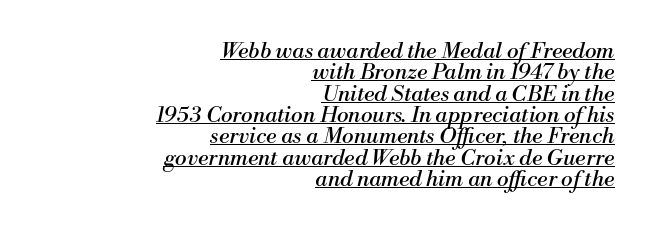
The image shows 22 px text type, italic (leaning right); set right-aligned, tight line spacing (0.97x), normal letter spacing, underlined.
